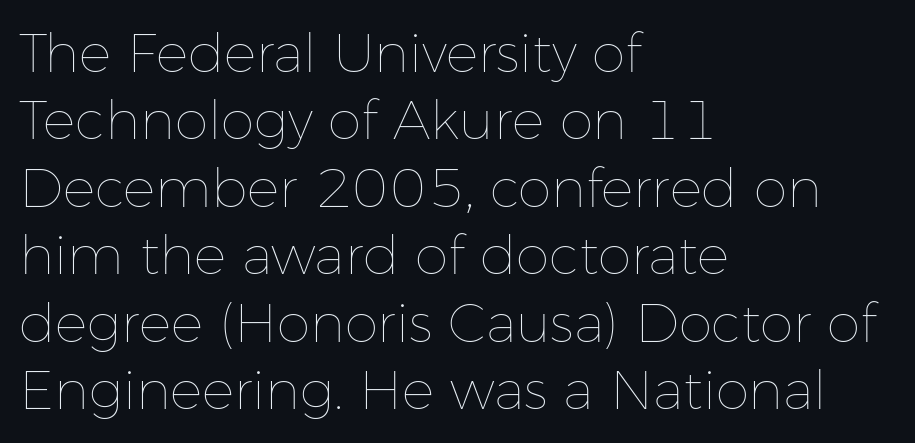
Decoration check: the copy has no underline. The rendering uses natural spacing where letterforms have individual widths. The compositor pushed each line to the left boundary. Characters remain perfectly vertical along every line.
